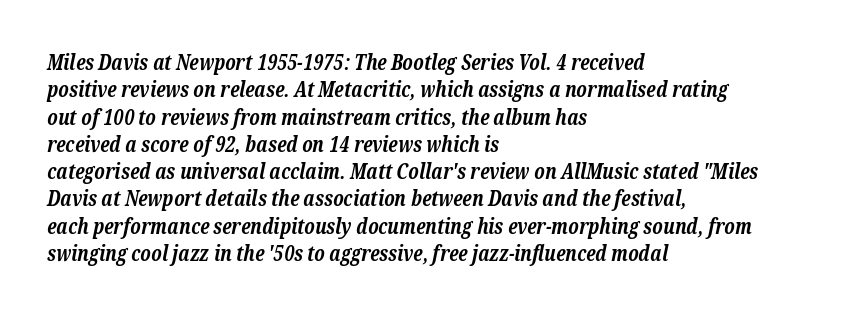
The image shows 21 px bold type, italic (leaning right); set left-aligned, normal line spacing (1.3x), normal letter spacing, not underlined.
